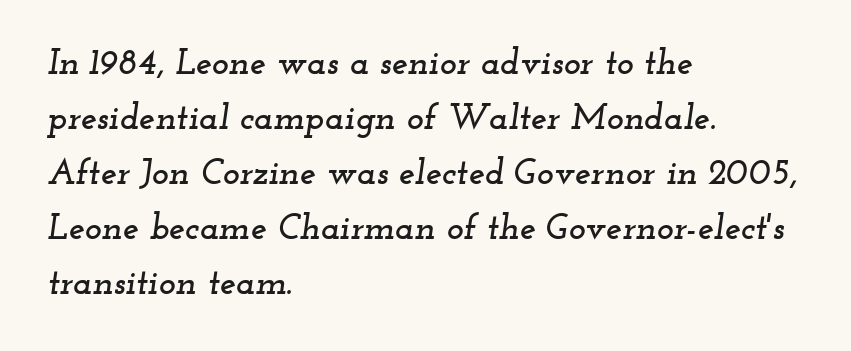
Q: Is the text italic (slanted)? A: Yes, it leans right by about 12 degrees.
Q: Is the typeface a serif or a sans-serif typeface? A: Serif.
Q: Is the text underlined? A: No.
Q: How is the paragraph aligned? A: Left-aligned.
Q: Is the spacing between letters normal or unusually wide? A: Normal.
Q: Is the spacing between lines tight, normal or loose? A: Normal.
Q: Width (condensed, normal, or wide)? A: Wide.
Q: Stroke contrast? A: Low.
Q: x-height? A: Small.
Q: Monospaced? A: No.
